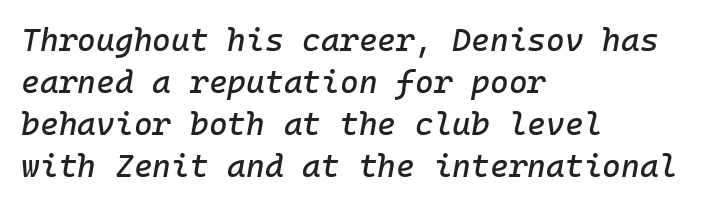
{"italic": "yes", "lean": "right", "slant_degrees": 10, "width": "normal", "stroke_contrast": "low", "x_height": "medium", "monospaced": "yes", "underline": "no", "align": "left", "line_spacing": "normal", "line_spacing_ratio": 1.31, "letter_spacing": "normal", "letter_spacing_em": 0.0, "glyph_px": 32}
